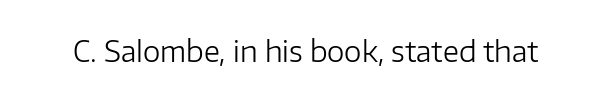
{"serif": "no", "italic": "no", "bold": "no", "weight": "regular", "width": "normal", "stroke_contrast": "low", "x_height": "medium", "monospaced": "no", "underline": "no", "letter_spacing": "normal", "letter_spacing_em": 0.0, "glyph_px": 28}
